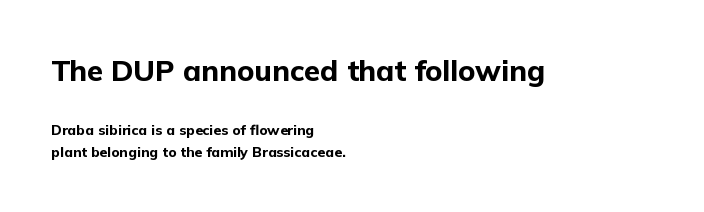
{"serif": "no", "italic": "no", "bold": "yes", "weight": "bold", "width": "normal", "stroke_contrast": "low", "x_height": "medium", "monospaced": "no", "underline": "no", "align": "left", "line_spacing": "normal", "line_spacing_ratio": 1.57, "letter_spacing": "normal", "letter_spacing_em": 0.0, "larger_block": "first", "size_ratio": 2.07, "glyph_px": 29}
